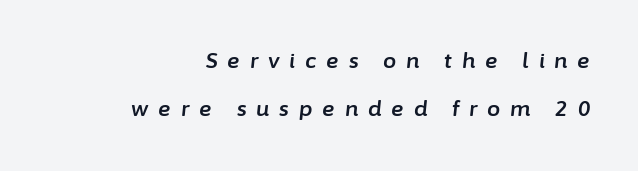
The image shows 21 px text type, italic (leaning right); set right-aligned, loose line spacing (2.3x), unusually wide letter spacing (+0.47 em), not underlined.
